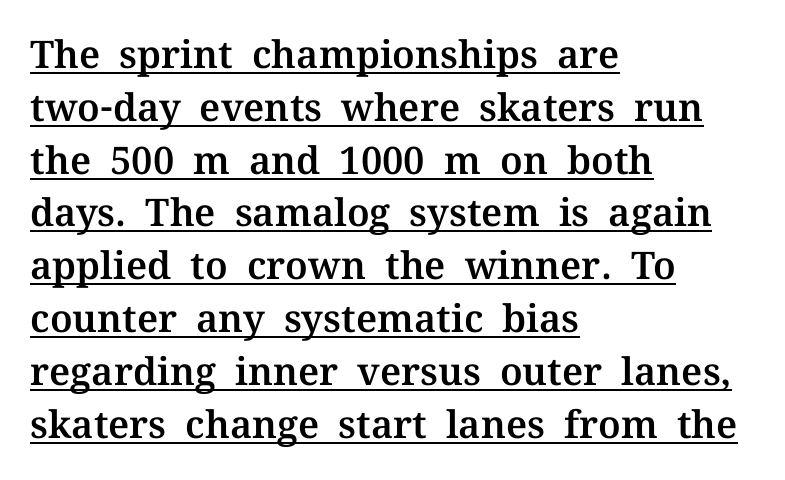
Q: Is the text italic (slanted)? A: No, it is upright.
Q: Is the typeface a serif or a sans-serif typeface? A: Serif.
Q: Is the text underlined? A: Yes.
Q: How is the paragraph aligned? A: Left-aligned.
Q: Is the spacing between letters normal or unusually wide? A: Normal.
Q: Is the spacing between lines tight, normal or loose? A: Normal.
Q: Width (condensed, normal, or wide)? A: Normal.
Q: Stroke contrast? A: Medium.
Q: x-height? A: Medium.
Q: Monospaced? A: No.
